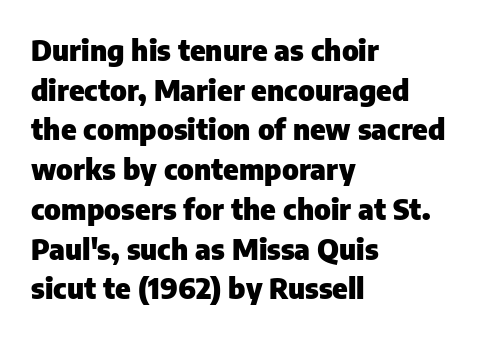
The image shows 29 px heavy sans-serif type, upright; set left-aligned, normal line spacing (1.37x), normal letter spacing, not underlined; low stroke contrast and a medium x-height.
